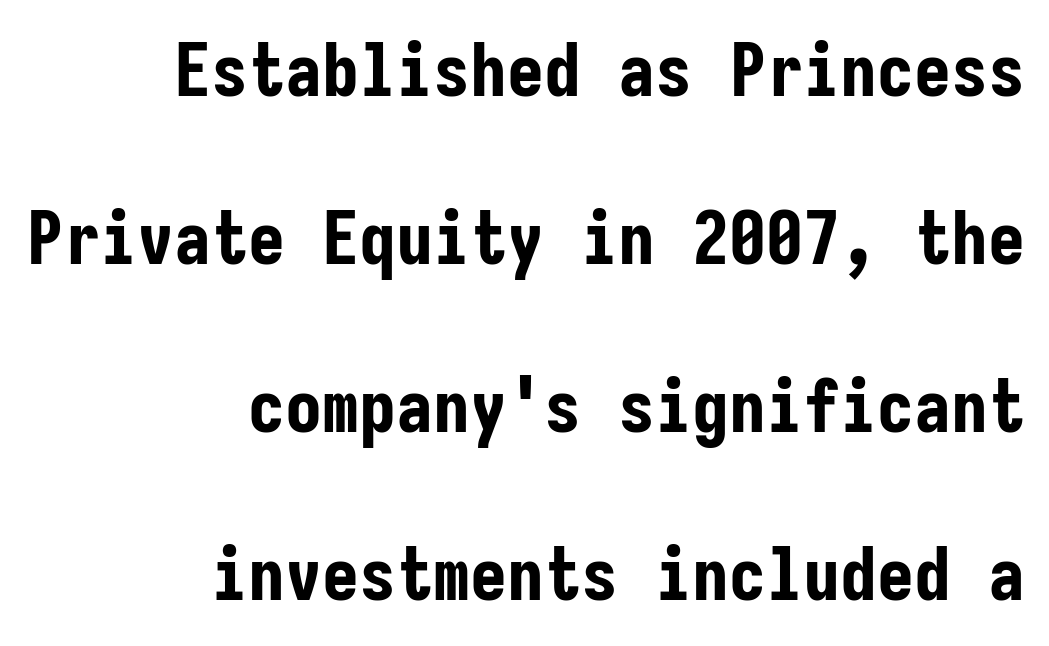
{"serif": "no", "italic": "no", "bold": "yes", "weight": "bold", "width": "condensed", "stroke_contrast": "low", "x_height": "medium", "monospaced": "yes", "underline": "no", "align": "right", "line_spacing": "loose", "line_spacing_ratio": 2.27, "letter_spacing": "normal", "letter_spacing_em": 0.0, "glyph_px": 74}
